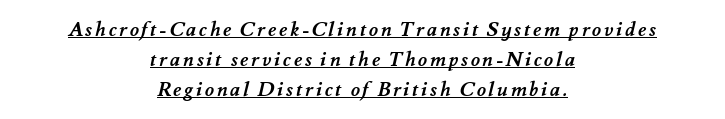
Leading matches the norm, producing a regular column. Quick note: underline on. The rag falls on both sides of this text block equally. Strong, thick strokes mark this as bold type.
